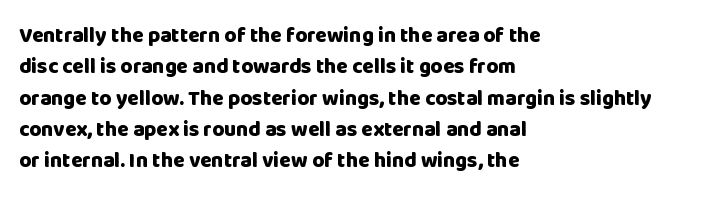
The passage shown is emphatically bold. The specimen reads as upright at a glance. Alignment: flush left. What stands out about the letter spacing? Nothing — it is the standard amount. The block of text has a typical density, with ordinary space between rows. The words here are not underlined.
